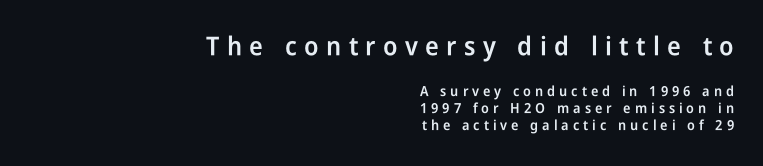
The image shows 26 px text type, upright; set right-aligned, line spacing 1.23x, unusually wide letter spacing (+0.28 em), not underlined; the first (top) block is 1.86x larger.
